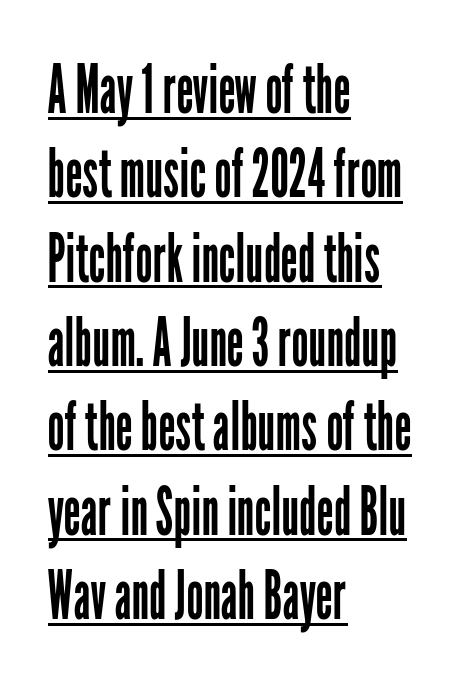
The image shows 68 px regular-weight, condensed sans-serif type, upright; set left-aligned, line spacing 1.24x, normal letter spacing, underlined; low stroke contrast and a medium x-height.
